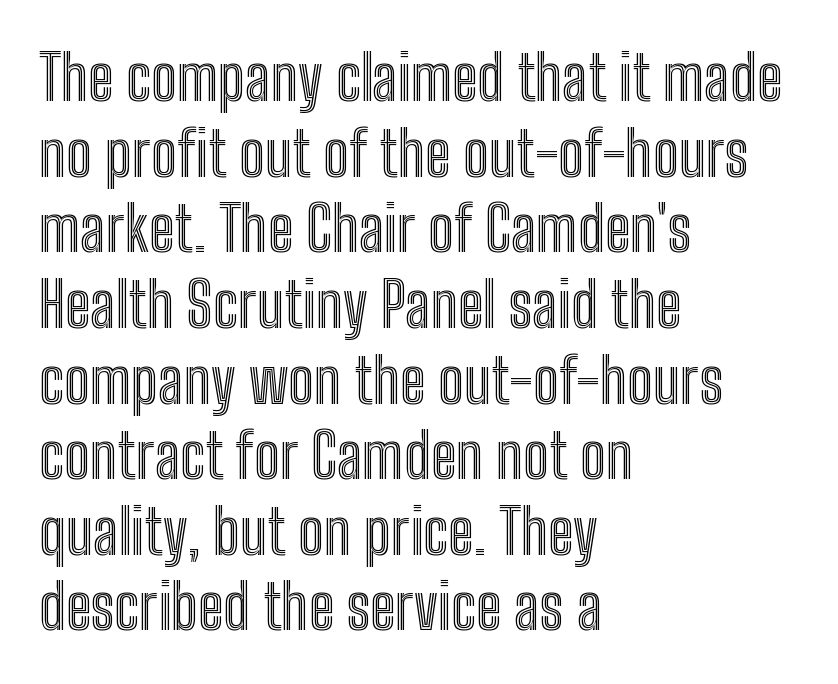
A bare baseline throughout the passage. The rendering keeps characters at their native spacing. Do the characters align in a grid? No, the font is proportional. The lettering holds an erect, upright posture throughout. The paragraph shown leans on its left margin.
